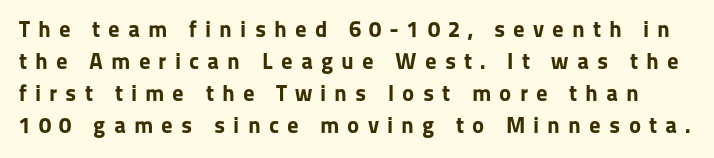
The image shows 23 px bold type, upright; set normal line spacing (1.39x), unusually wide letter spacing (+0.35 em), not underlined.
